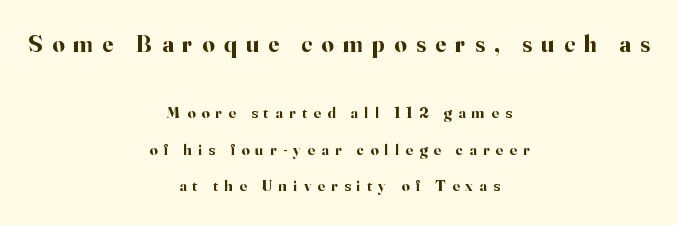
Q: Is the text bold? A: Yes.
Q: Is the text italic (slanted)? A: No, it is upright.
Q: Is the text underlined? A: No.
Q: How is the paragraph aligned? A: Centered.
Q: Is the spacing between letters normal or unusually wide? A: Unusually wide.
Q: Is the spacing between lines tight, normal or loose? A: Loose.
Q: Which block of text is set in a larger size, the first (top) or the second (bottom)? A: The first (top) one.
